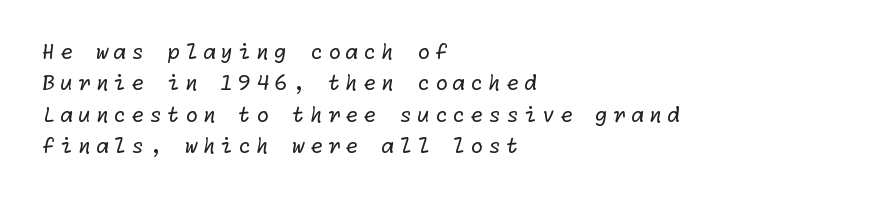
Q: Is the text bold? A: No.
Q: Is the text underlined? A: No.
Q: How is the paragraph aligned? A: Left-aligned.
Q: Is the spacing between letters normal or unusually wide? A: Unusually wide.
Q: Is the spacing between lines tight, normal or loose? A: Normal.
